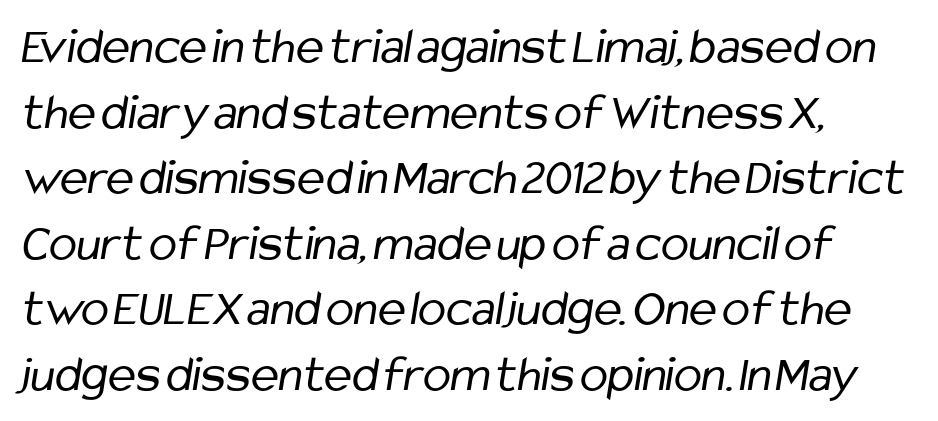
{"serif": "no", "bold": "no", "weight": "regular", "width": "condensed", "stroke_contrast": "low", "x_height": "medium", "monospaced": "no", "underline": "no", "align": "left", "line_spacing": "normal", "line_spacing_ratio": 1.26, "letter_spacing": "normal", "letter_spacing_em": 0.0, "glyph_px": 52}
